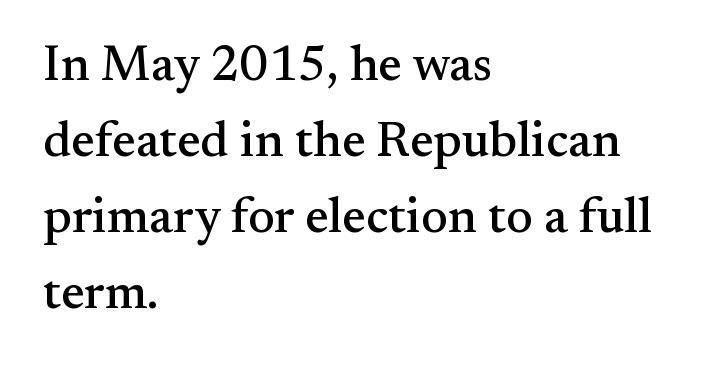
{"serif": "yes", "italic": "no", "width": "normal", "stroke_contrast": "medium", "x_height": "small", "monospaced": "no", "underline": "no", "align": "left", "line_spacing": "normal", "line_spacing_ratio": 1.52, "letter_spacing": "normal", "letter_spacing_em": 0.0, "glyph_px": 50}
